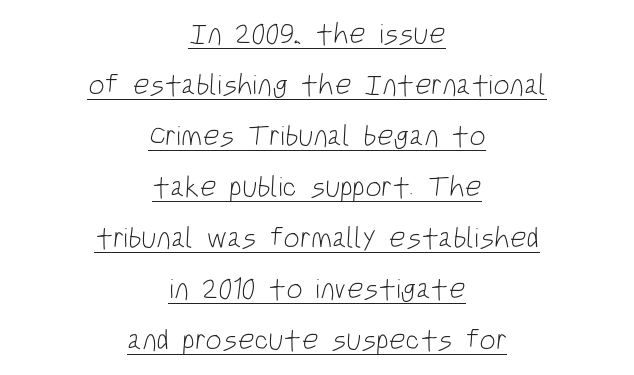
The image shows 29 px light, condensed sans-serif type; set centered, line spacing 1.76x, normal letter spacing, underlined; low stroke contrast and a large x-height.
